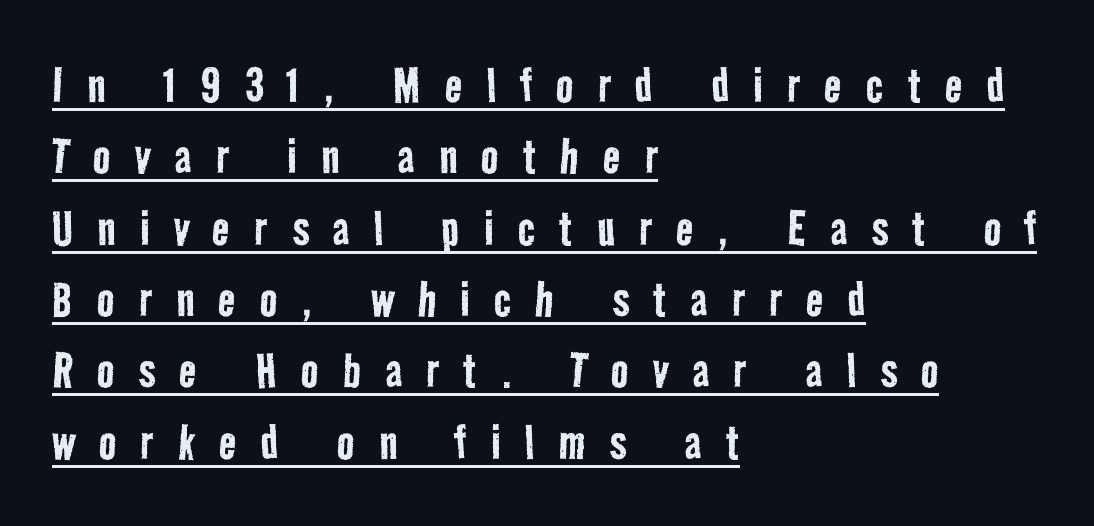
Q: Is the text bold? A: No.
Q: Is the typeface a serif or a sans-serif typeface? A: Sans-serif.
Q: Is the text underlined? A: Yes.
Q: How is the paragraph aligned? A: Left-aligned.
Q: Is the spacing between letters normal or unusually wide? A: Unusually wide.
Q: Width (condensed, normal, or wide)? A: Condensed.
Q: Stroke contrast? A: Low.
Q: x-height? A: Medium.
Q: Monospaced? A: No.
